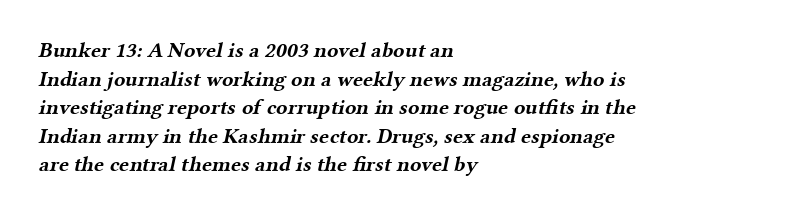
The image shows 21 px bold type; set left-aligned, normal line spacing (1.36x), normal letter spacing, not underlined.
